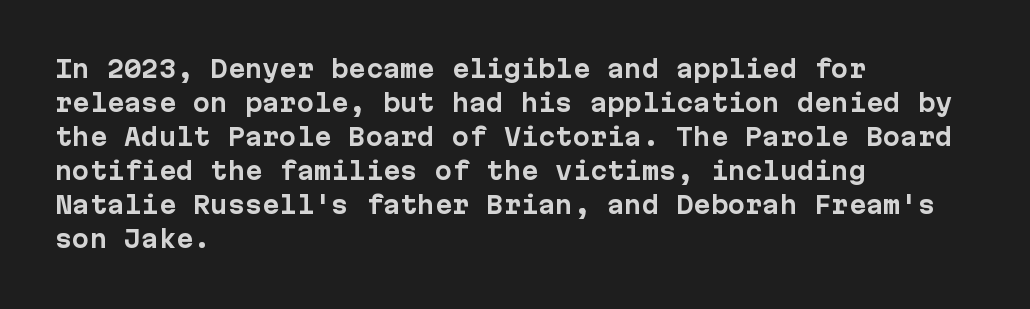
The strip under each line holds only bare page. How are the letters spaced? Ordinarily, with no added tracking. Line spacing here is normal. This rendering uses left alignment, leaving the right contour irregular. When letters stand straight like this, we call the style roman or upright. The rendering uses a bold face; every stroke is thick and dark.
